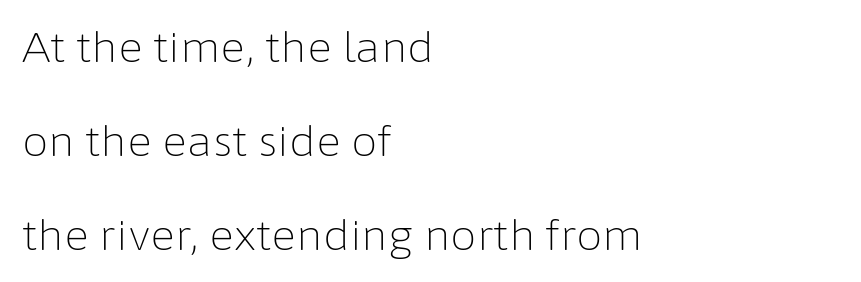
The image shows 42 px light sans-serif type, upright; set left-aligned, loose line spacing (2.24x), normal letter spacing, not underlined; low stroke contrast and a medium x-height.
